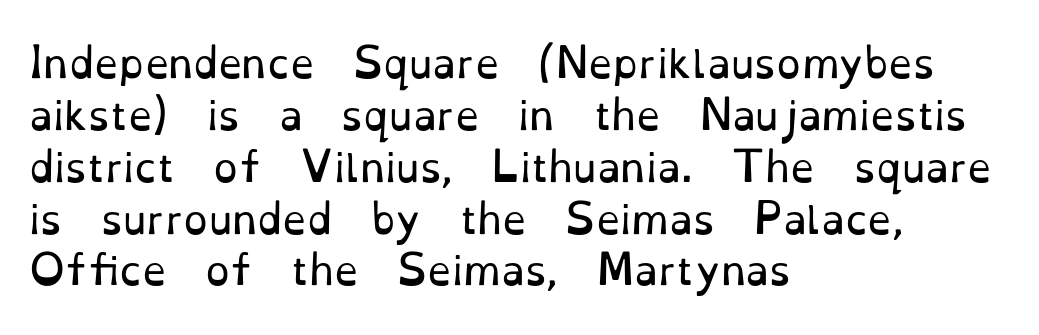
{"italic": "no", "bold": "no", "weight": "regular", "width": "normal", "stroke_contrast": "low", "x_height": "small", "monospaced": "no", "underline": "no", "align": "left", "line_spacing": "normal", "line_spacing_ratio": 1.33, "letter_spacing": "normal", "letter_spacing_em": 0.0, "glyph_px": 39}
